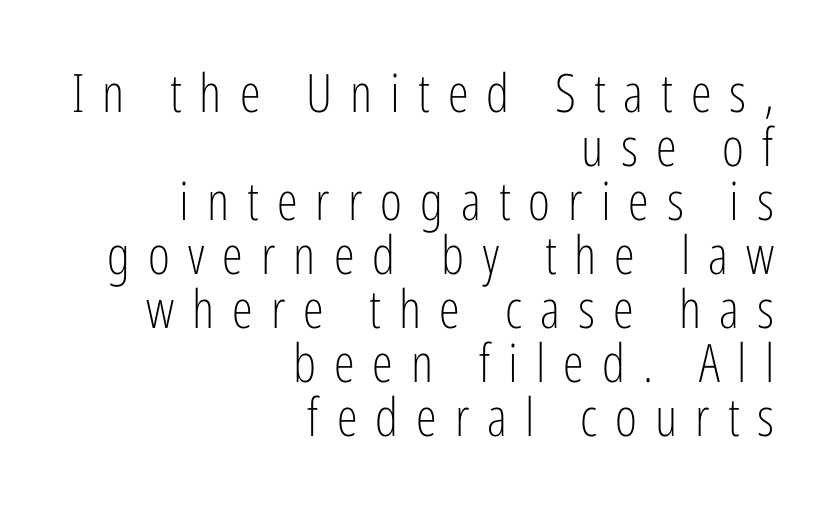
Q: Is the text bold? A: No.
Q: Is the text italic (slanted)? A: No, it is upright.
Q: Is the typeface a serif or a sans-serif typeface? A: Sans-serif.
Q: Is the text underlined? A: No.
Q: How is the paragraph aligned? A: Right-aligned.
Q: Is the spacing between letters normal or unusually wide? A: Unusually wide.
Q: Is the spacing between lines tight, normal or loose? A: Tight.
Q: Width (condensed, normal, or wide)? A: Condensed.
Q: Stroke contrast? A: Low.
Q: x-height? A: Medium.
Q: Monospaced? A: No.
